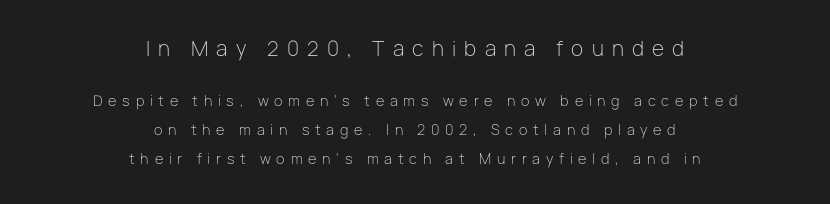
{"italic": "no", "bold": "no", "underline": "no", "align": "center", "line_spacing": "loose", "line_spacing_ratio": 2.07, "letter_spacing": "wide", "letter_spacing_em": 0.41, "larger_block": "first", "size_ratio": 1.43, "glyph_px": 20}
